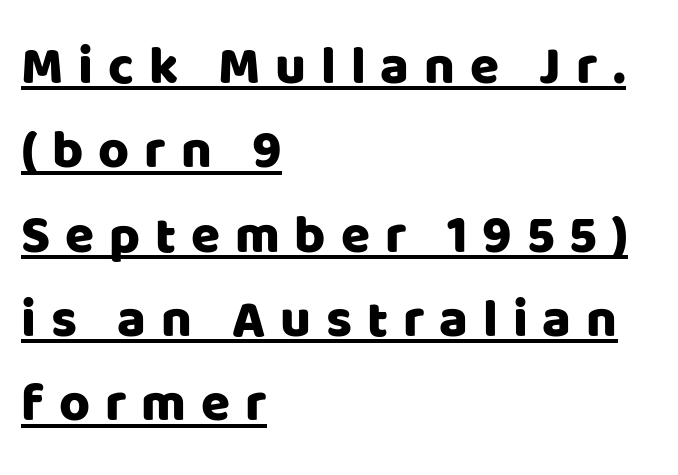
The passage shown is typeset with a sans-serif family. These lines are rendered in a variable-pitch font. Horizontally, the lines are justified to the leading edge only. A typographer would call this underscored text.
